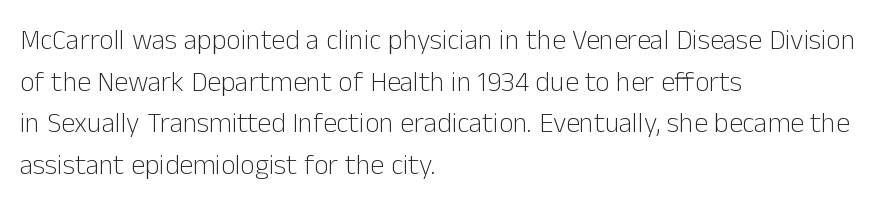
Proportional: the letters do not fall into vertical columns. Grotesque or geometric, the face here clearly has no serifs. How are the letters spaced? Ordinarily, with no added tracking. How would I describe the line gaps? Plain and ordinary.
